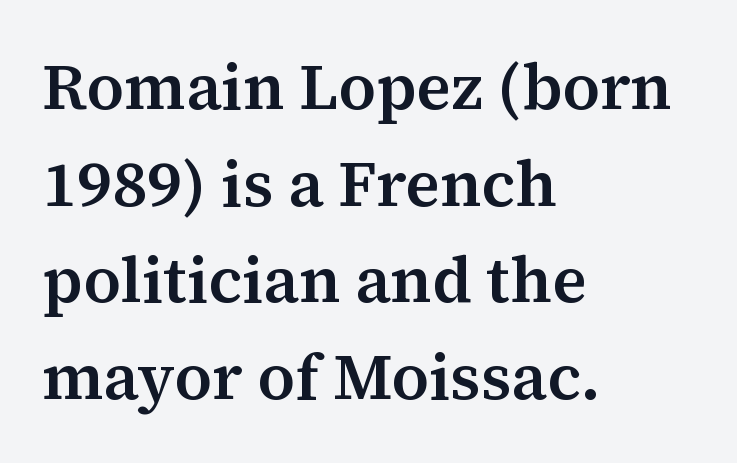
Q: Is the text italic (slanted)? A: No, it is upright.
Q: Is the typeface a serif or a sans-serif typeface? A: Serif.
Q: Is the text underlined? A: No.
Q: How is the paragraph aligned? A: Left-aligned.
Q: Is the spacing between letters normal or unusually wide? A: Normal.
Q: Is the spacing between lines tight, normal or loose? A: Normal.
Q: Width (condensed, normal, or wide)? A: Normal.
Q: Stroke contrast? A: Medium.
Q: x-height? A: Medium.
Q: Monospaced? A: No.
